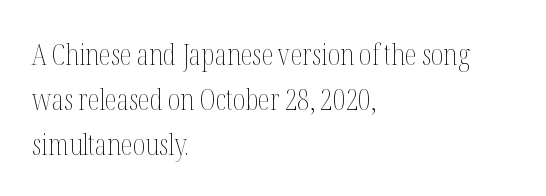
A roman cut, with each character standing at attention. There is no visible air inserted between adjacent glyphs. The space beneath each line is pristine and unruled. Weight: in the light-to-regular range. Students, observe: this is what conventionally led text looks like. Character widths vary here, with narrow letters taking less room than wide ones.
